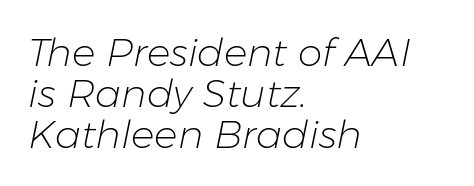
The image shows 39 px light type, italic (leaning right); set left-aligned, tight line spacing (1.05x), normal letter spacing, not underlined; low stroke contrast and a medium x-height.
